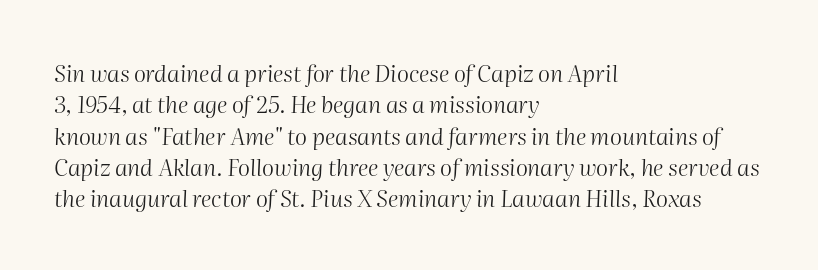
The image shows 23 px text type, italic (leaning right); set left-aligned, normal line spacing (1.36x), normal letter spacing, not underlined.
